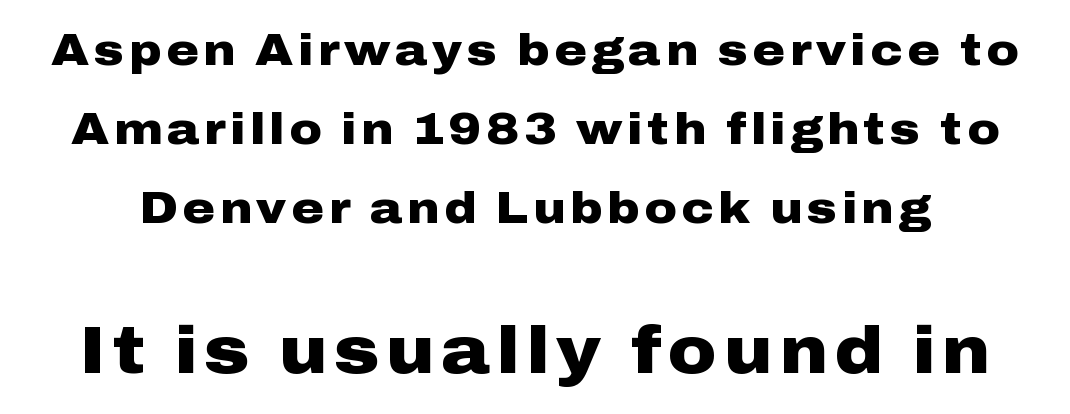
The zone under the glyphs is completely vacant. These words are printed bold, with thick strokes throughout. Grotesque or geometric, the face here clearly has no serifs. Which chunk is bigger? The second one — the bottom block dwarfs the top. Do the characters align in a grid? No, the font is proportional.
